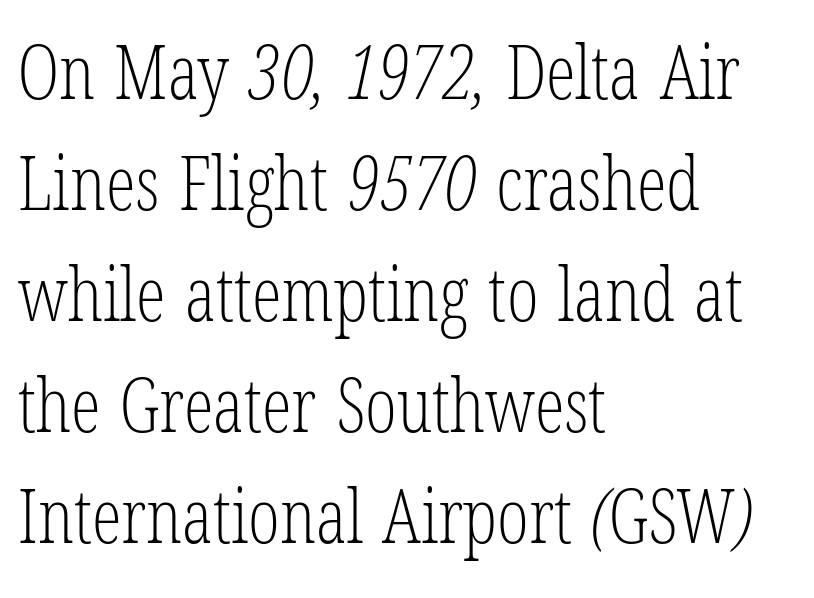
The image shows 75 px light, condensed serif type; set left-aligned, normal line spacing (1.48x), normal letter spacing, not underlined; low stroke contrast and a medium x-height.
